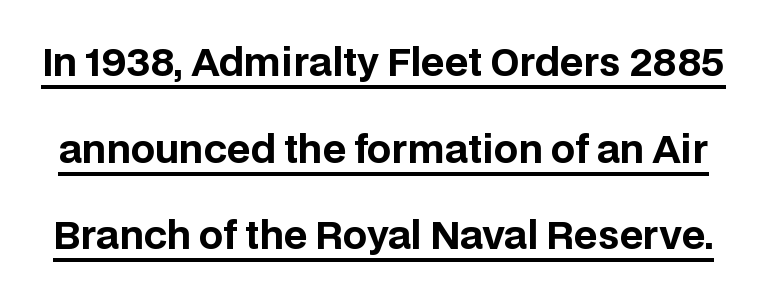
The image shows 38 px bold sans-serif type, upright; set loose line spacing (2.28x), normal letter spacing, underlined; low stroke contrast and a large x-height.
